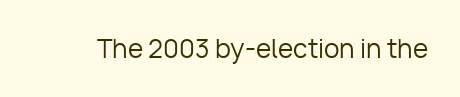
The image shows 25 px text type, upright; set normal letter spacing, not underlined.
